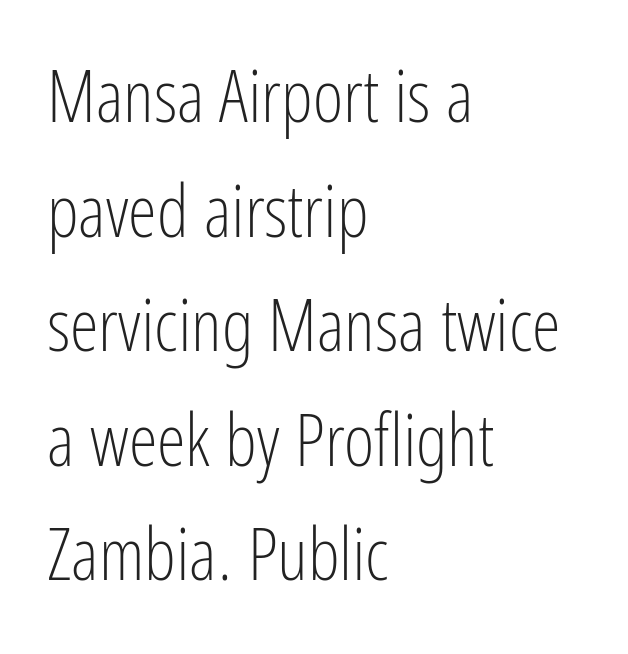
The image shows 73 px light, condensed sans-serif type, upright; set left-aligned, normal line spacing (1.57x), normal letter spacing, not underlined; low stroke contrast and a medium x-height.
